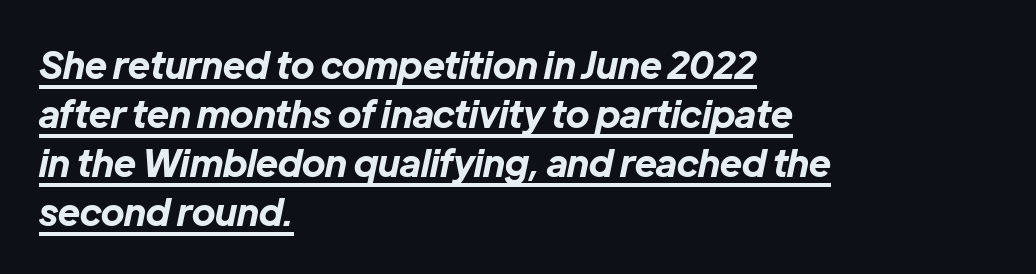
Notice how a bar underscores the lettering throughout. Leading: standard. Caption: bold face, heavy strokes. These lines stack with their left ends in a neat column. The face used here has a pronounced slope to its letters.
